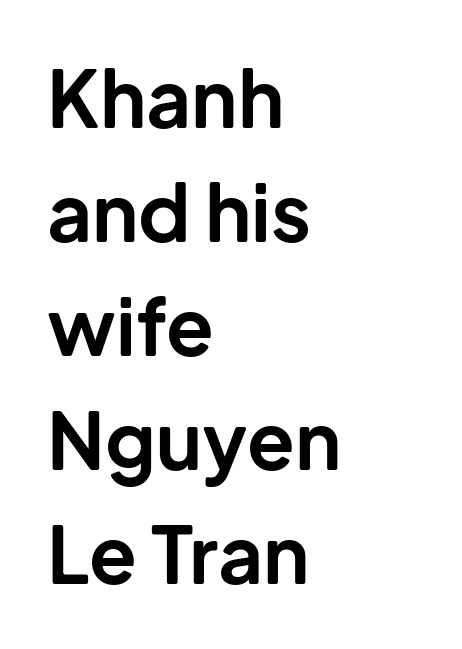
Spacing between characters is what you'd get straight out of the box. I'd describe the lettering as bold — thick and assertive. The type sits square on the baseline with zero lean. A typesetter would call this proportional, since set widths differ per character. Serif or sans? Sans — the stroke terminals are bare.
